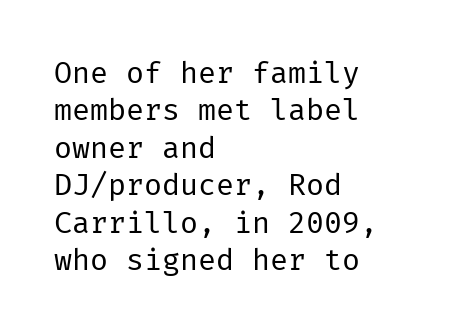
The horizontal fit of the characters is conventional and even. The paragraph shown leans on its left margin. You can tell it's not italic because the verticals are truly vertical. Clear beneath every line of the passage. The strokes carry an ordinary text weight at most.
